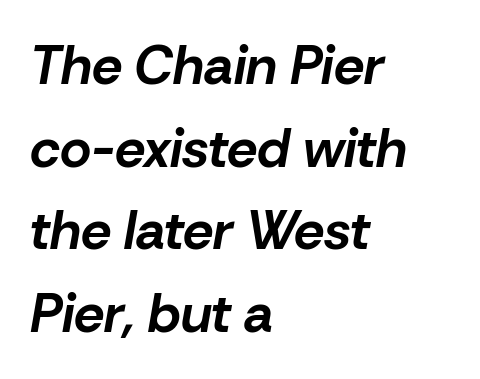
The image shows 54 px bold type, italic (leaning right); set left-aligned, normal line spacing (1.53x), normal letter spacing, not underlined; low stroke contrast and a medium x-height.
